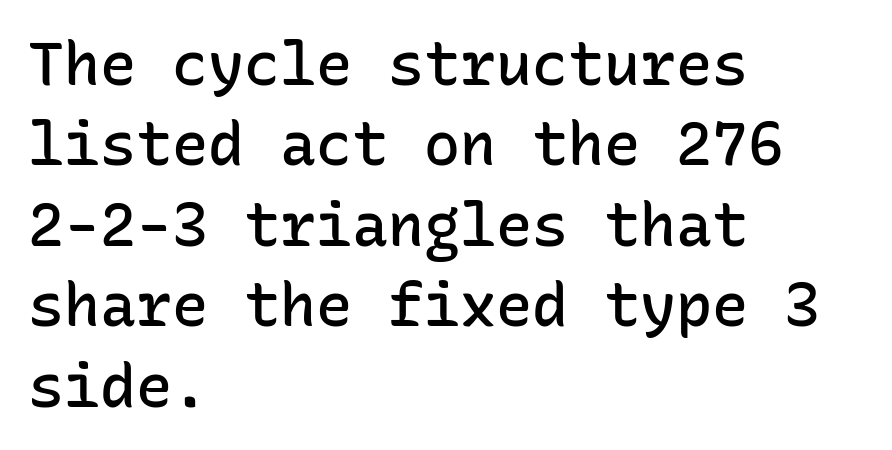
Q: Is the text bold? A: Semi-bold.
Q: Is the text italic (slanted)? A: No, it is upright.
Q: Is the typeface a serif or a sans-serif typeface? A: Sans-serif.
Q: Is the text underlined? A: No.
Q: How is the paragraph aligned? A: Left-aligned.
Q: Is the spacing between letters normal or unusually wide? A: Normal.
Q: Is the spacing between lines tight, normal or loose? A: Normal.
Q: Width (condensed, normal, or wide)? A: Normal.
Q: Stroke contrast? A: Low.
Q: x-height? A: Medium.
Q: Monospaced? A: Yes.
